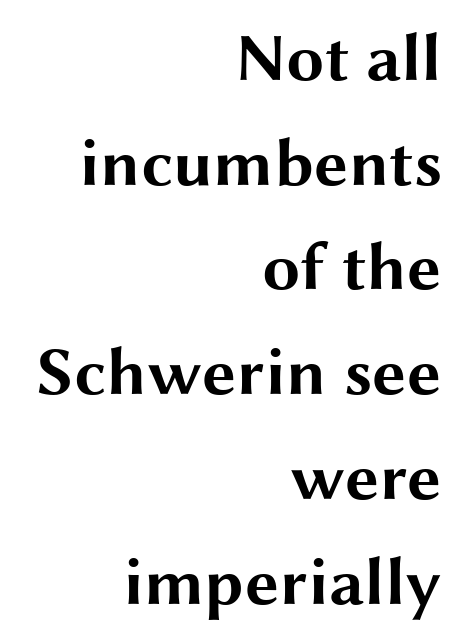
Q: Is the text bold? A: Yes.
Q: Is the text italic (slanted)? A: No, it is upright.
Q: Is the typeface a serif or a sans-serif typeface? A: Sans-serif.
Q: Is the text underlined? A: No.
Q: How is the paragraph aligned? A: Right-aligned.
Q: Is the spacing between letters normal or unusually wide? A: Normal.
Q: Is the spacing between lines tight, normal or loose? A: Normal.
Q: Width (condensed, normal, or wide)? A: Wide.
Q: Stroke contrast? A: Medium.
Q: x-height? A: Medium.
Q: Monospaced? A: No.
